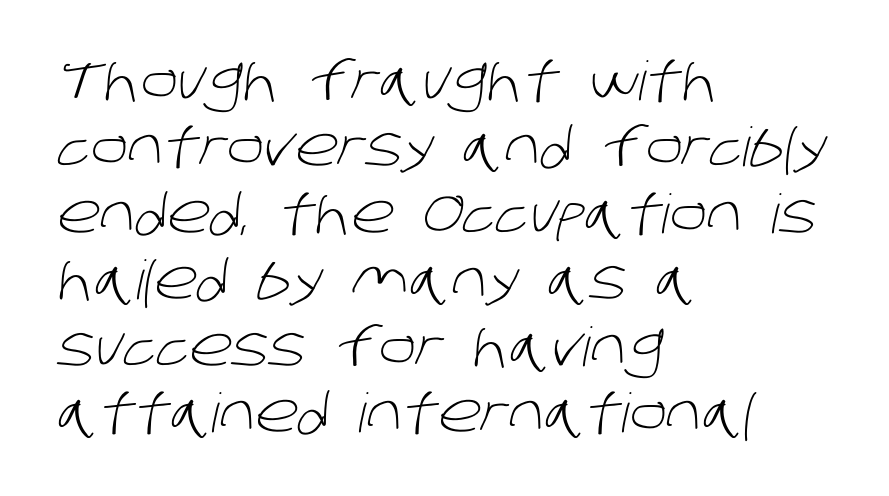
{"serif": "no", "bold": "no", "weight": "light", "width": "normal", "stroke_contrast": "low", "x_height": "large", "monospaced": "no", "underline": "no", "align": "left", "line_spacing_ratio": 1.23, "letter_spacing": "normal", "letter_spacing_em": 0.0, "glyph_px": 54}
